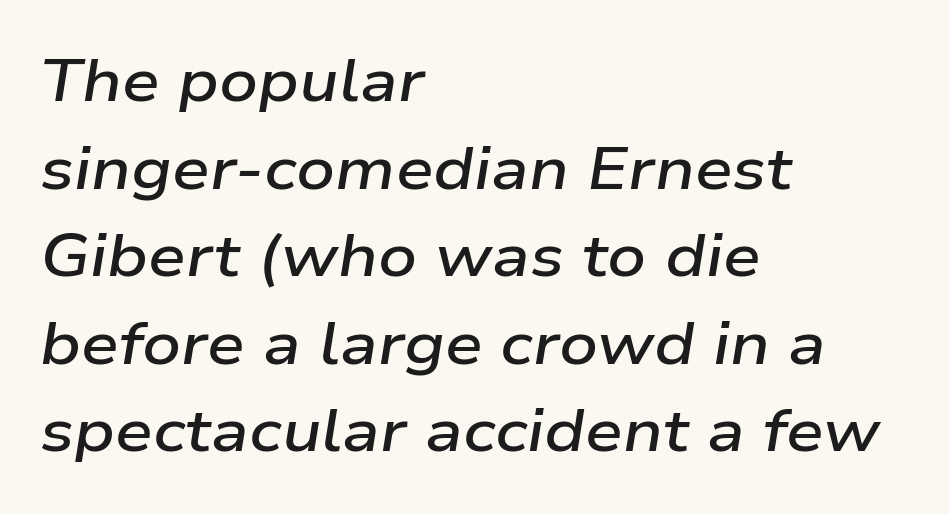
Tracking here is standard; glyphs follow each other at the usual distance. Weight check: semibold — heavier than regular, not quite bold. Glance below the letters and you will spot only blank space. The passage shown stacks its lines at a standard gap. Spacing verdict: proportional, widths tailored to each character.
